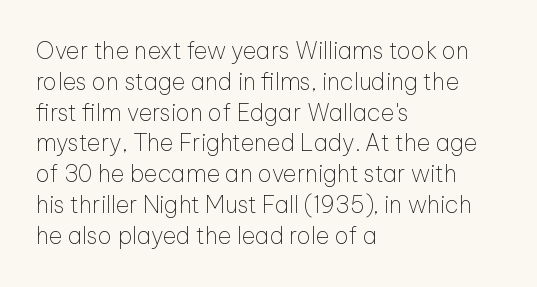
Q: Is the text bold? A: No.
Q: Is the text italic (slanted)? A: No, it is upright.
Q: Is the text underlined? A: No.
Q: How is the paragraph aligned? A: Left-aligned.
Q: Is the spacing between letters normal or unusually wide? A: Normal.
Q: Is the spacing between lines tight, normal or loose? A: Normal.
